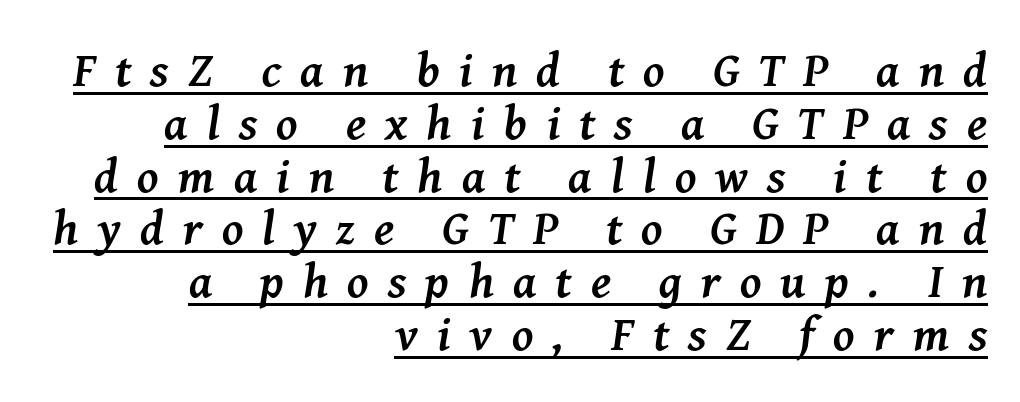
Q: Is the text bold? A: Yes.
Q: Is the text italic (slanted)? A: Yes, it leans right by about 8 degrees.
Q: Is the typeface a serif or a sans-serif typeface? A: Serif.
Q: Is the text underlined? A: Yes.
Q: How is the paragraph aligned? A: Right-aligned.
Q: Is the spacing between letters normal or unusually wide? A: Unusually wide.
Q: Is the spacing between lines tight, normal or loose? A: Tight.
Q: Width (condensed, normal, or wide)? A: Normal.
Q: Stroke contrast? A: Medium.
Q: x-height? A: Medium.
Q: Monospaced? A: No.
